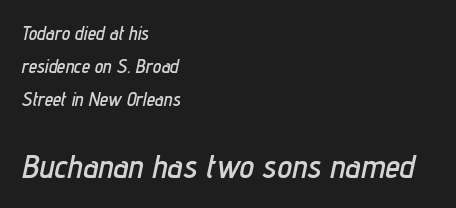
The face used here is proportionally spaced, like ordinary book or web type. There's an unmistakable incline to the writing here. Default kerning and tracking; the words read as compact shapes. The specimen omits any rule beneath the text block's lines. A student would call this left alignment; a typographer would say flush left, rag right. A student would notice the bottom passage is typeset larger than what precedes it.
